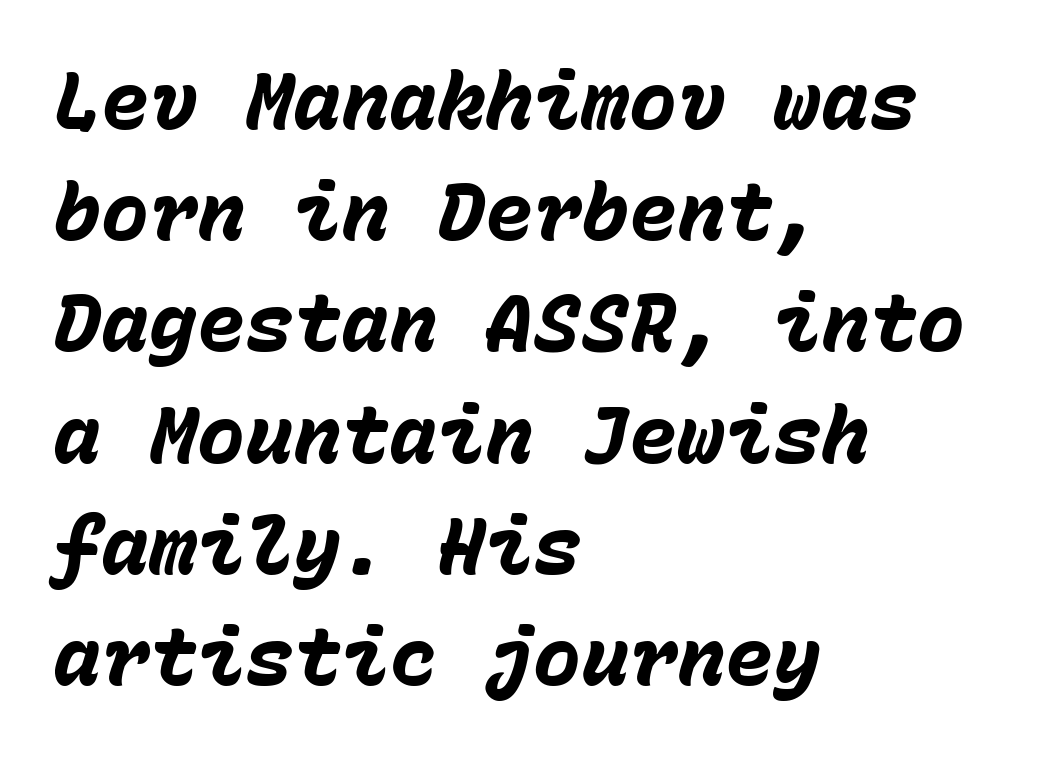
Q: Is the text bold? A: Yes.
Q: Is the text italic (slanted)? A: Yes, it leans right by about 15 degrees.
Q: Is the text underlined? A: No.
Q: How is the paragraph aligned? A: Left-aligned.
Q: Is the spacing between letters normal or unusually wide? A: Normal.
Q: Is the spacing between lines tight, normal or loose? A: Normal.
Q: Width (condensed, normal, or wide)? A: Normal.
Q: Stroke contrast? A: Low.
Q: x-height? A: Medium.
Q: Monospaced? A: Yes.
